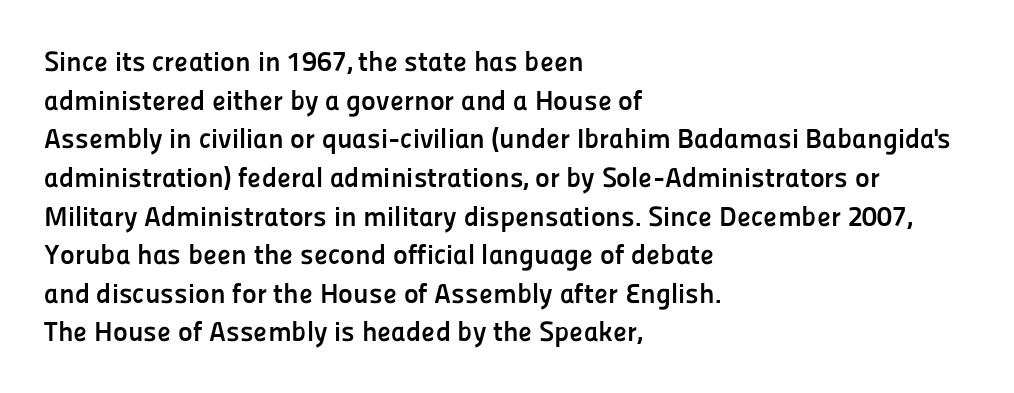
The image shows 28 px semibold sans-serif type, upright; set left-aligned, normal line spacing (1.38x), normal letter spacing, not underlined; low stroke contrast and a medium x-height.
